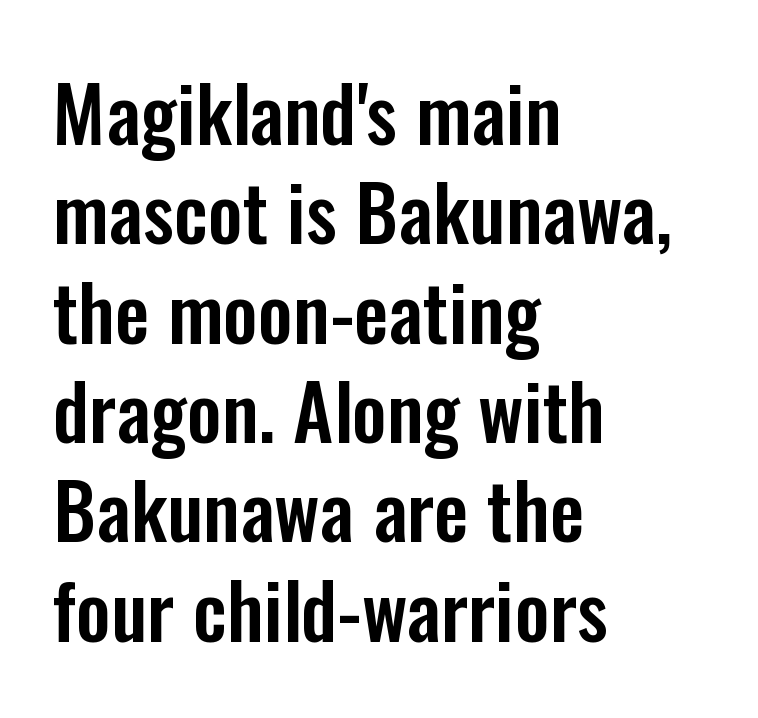
Q: Is the text italic (slanted)? A: No, it is upright.
Q: Is the typeface a serif or a sans-serif typeface? A: Sans-serif.
Q: Is the text underlined? A: No.
Q: How is the paragraph aligned? A: Left-aligned.
Q: Is the spacing between letters normal or unusually wide? A: Normal.
Q: Is the spacing between lines tight, normal or loose? A: Normal.
Q: Width (condensed, normal, or wide)? A: Condensed.
Q: Stroke contrast? A: Low.
Q: x-height? A: Medium.
Q: Monospaced? A: No.
